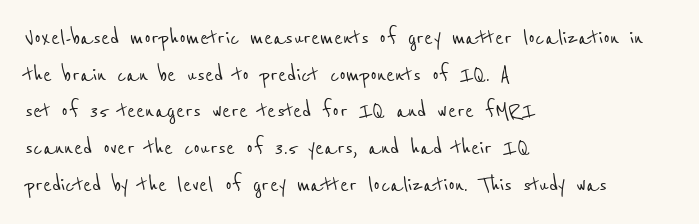
Q: Is the text underlined? A: No.
Q: How is the paragraph aligned? A: Left-aligned.
Q: Is the spacing between letters normal or unusually wide? A: Normal.
Q: Is the spacing between lines tight, normal or loose? A: Normal.
